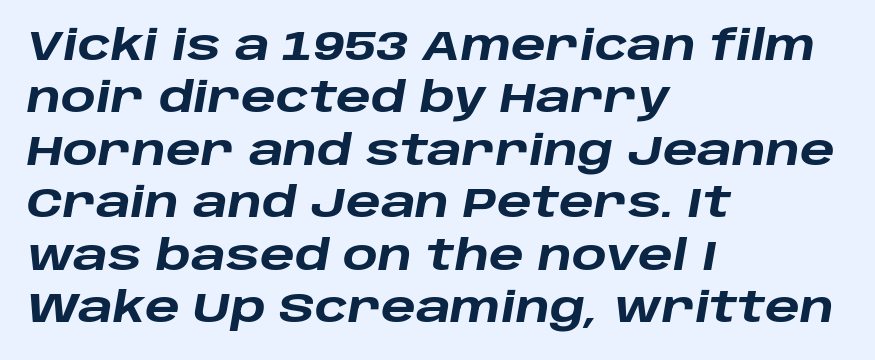
The image shows 41 px heavy, wide type, italic (leaning right); set left-aligned, normal line spacing (1.28x), normal letter spacing, not underlined; low stroke contrast and a large x-height.
